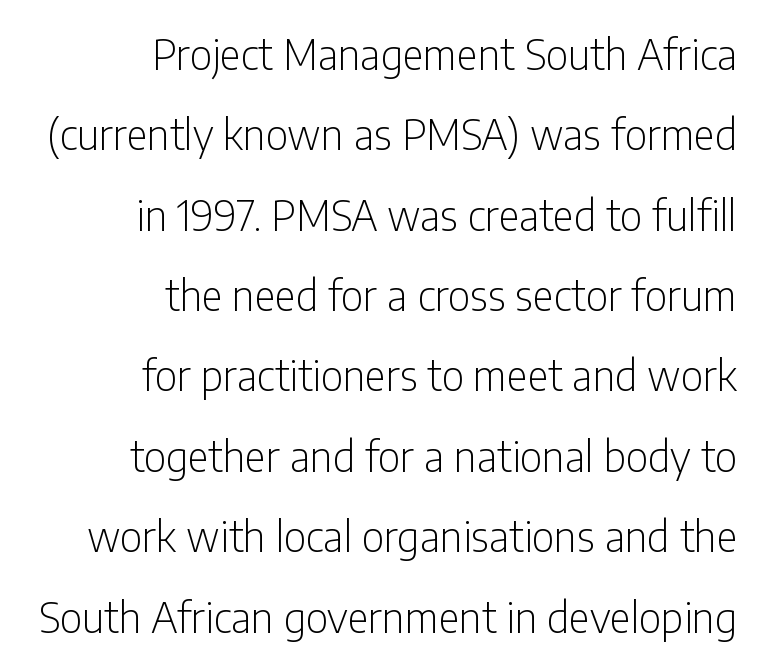
Q: Is the text bold? A: No.
Q: Is the text italic (slanted)? A: No, it is upright.
Q: Is the typeface a serif or a sans-serif typeface? A: Sans-serif.
Q: Is the text underlined? A: No.
Q: How is the paragraph aligned? A: Right-aligned.
Q: Is the spacing between letters normal or unusually wide? A: Normal.
Q: Is the spacing between lines tight, normal or loose? A: Loose.
Q: Width (condensed, normal, or wide)? A: Condensed.
Q: Stroke contrast? A: Low.
Q: x-height? A: Medium.
Q: Monospaced? A: No.
